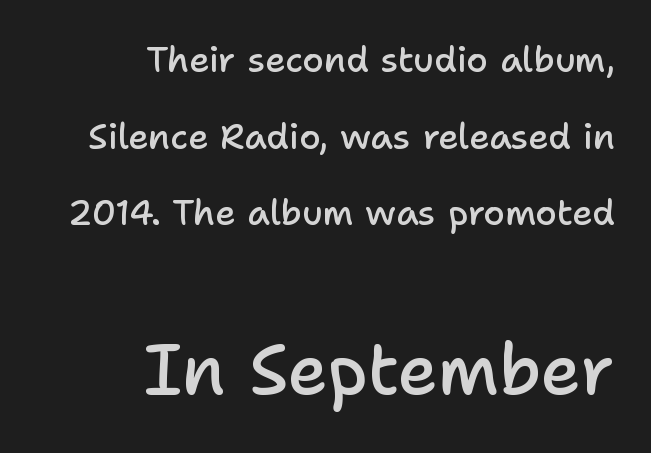
The vertical gap from one line to the next is large. Letters rest on an invisible, unmarked baseline. These lines keep a tight, regular rhythm from letter to letter. A student would notice the bottom passage is typeset larger than what precedes it.
